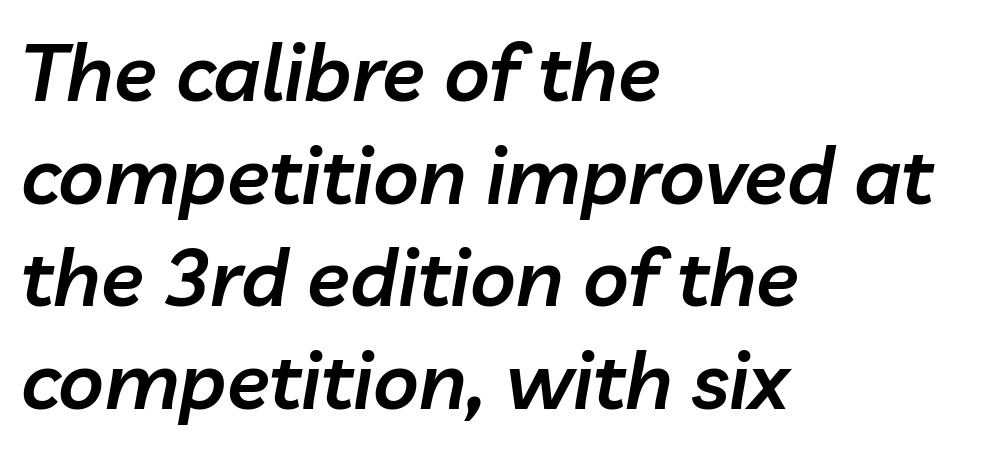
{"italic": "yes", "lean": "right", "slant_degrees": 10, "bold": "semi", "weight": "semibold", "width": "normal", "stroke_contrast": "low", "x_height": "medium", "monospaced": "no", "underline": "no", "align": "left", "line_spacing": "normal", "line_spacing_ratio": 1.3, "letter_spacing": "normal", "letter_spacing_em": 0.0, "glyph_px": 79}
